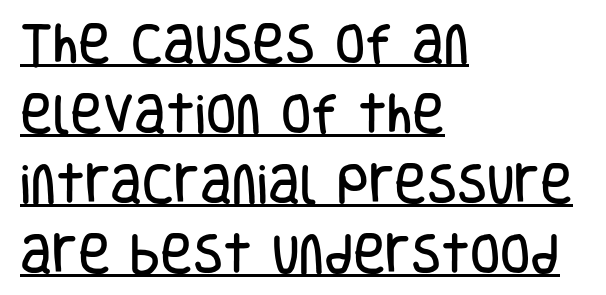
The image shows 44 px condensed sans-serif type, upright; set left-aligned, normal line spacing (1.59x), normal letter spacing, underlined; low stroke contrast and a large x-height.
